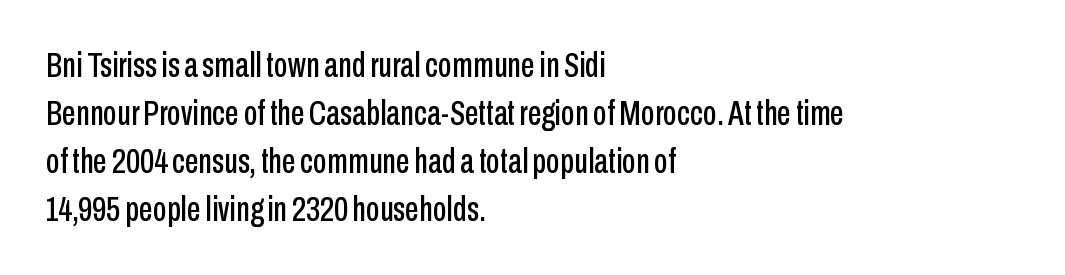
The image shows 35 px condensed sans-serif type, upright; set left-aligned, normal line spacing (1.37x), normal letter spacing, not underlined; low stroke contrast and a medium x-height.
